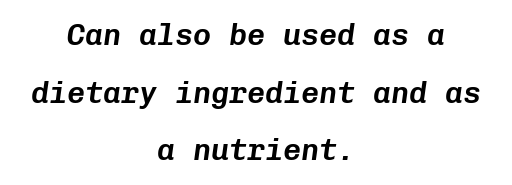
{"italic": "yes", "lean": "right", "slant_degrees": 8, "width": "normal", "stroke_contrast": "low", "x_height": "medium", "monospaced": "yes", "underline": "no", "align": "center", "line_spacing": "loose", "line_spacing_ratio": 1.92, "letter_spacing": "normal", "letter_spacing_em": 0.0, "glyph_px": 30}
